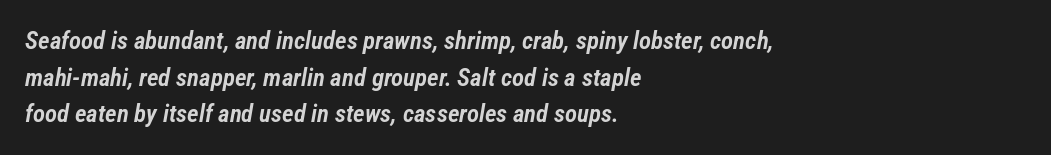
Glance below the letters and you will spot only blank space. Nothing unusual about the tracking: characters are spaced as the font intends. Alignment: flush left. There's an unmistakable incline to the writing here.
